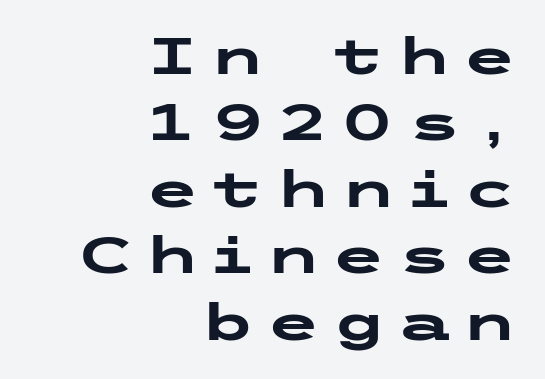
This rendering employs a face without finishing strokes, i.e., a sans-serif. The rendering uses a moderate line-height, typical for paragraphs. Casual observation: everything's shoved over to the right. Honestly, there is no underline to notice here at all. Set as a true bold cut, around the 700 mark.
